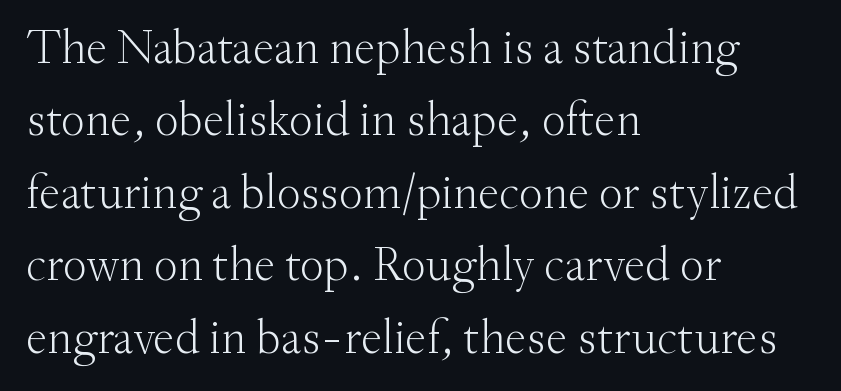
The image shows 48 px light serif type, upright; set left-aligned, normal line spacing (1.51x), normal letter spacing, not underlined; medium stroke contrast and a small x-height.
